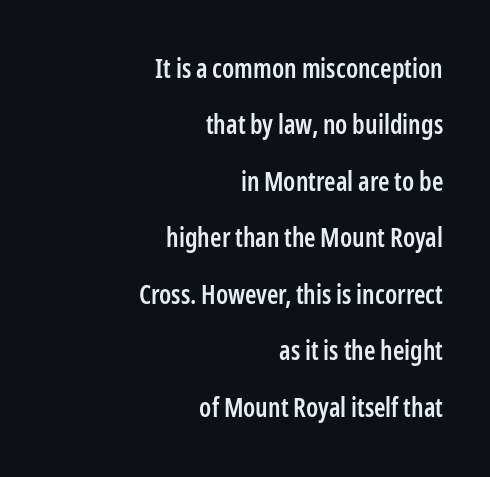
Q: Is the text bold? A: Semi-bold.
Q: Is the text italic (slanted)? A: No, it is upright.
Q: Is the text underlined? A: No.
Q: How is the paragraph aligned? A: Right-aligned.
Q: Is the spacing between letters normal or unusually wide? A: Normal.
Q: Is the spacing between lines tight, normal or loose? A: Loose.
